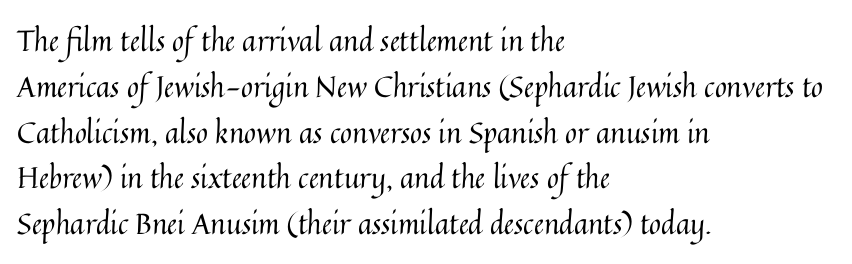
{"bold": "no", "weight": "regular", "width": "normal", "stroke_contrast": "medium", "x_height": "medium", "monospaced": "no", "underline": "no", "align": "left", "line_spacing": "normal", "line_spacing_ratio": 1.58, "letter_spacing": "normal", "letter_spacing_em": 0.0, "glyph_px": 29}
